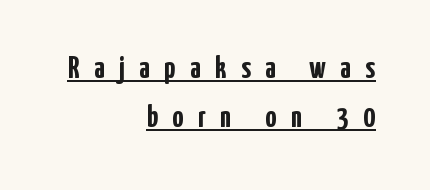
The font family rendered here belongs to the sans-serif group. This block has exactly the height ordinary leading produces. It's the straight-up-and-down kind of type. Notice how thick the strokes are: this is what a full bold looks like. Do the characters align in a grid? No, the font is proportional. A typesetter would call this heavily tracked-out type.
